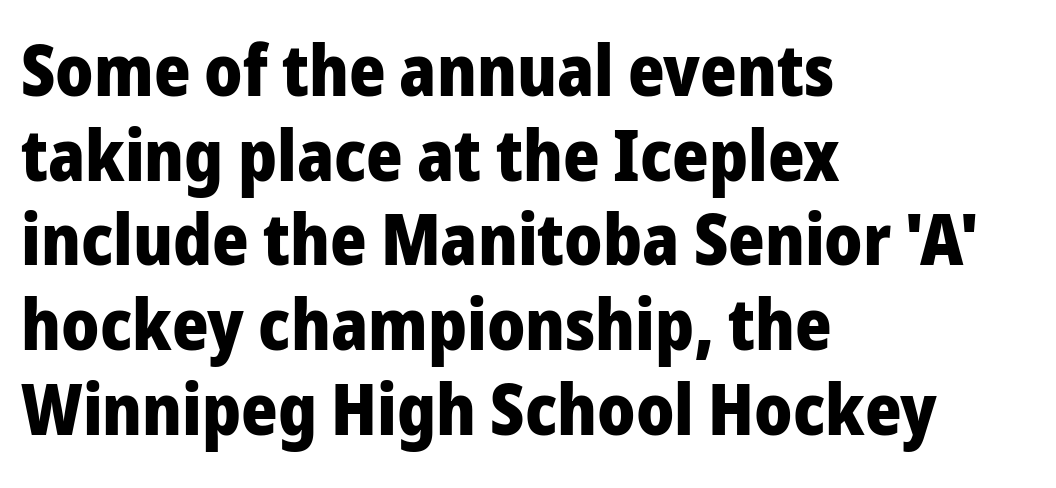
A full-strength bold gives these letters their thick strokes. The lines are quadded left. Examine the stroke ends and you'll find no serifs. The letters advance in unequal steps, a hallmark of proportional type. The type sits square on the baseline with zero lean. Glance below the letters and you will spot only blank space.
